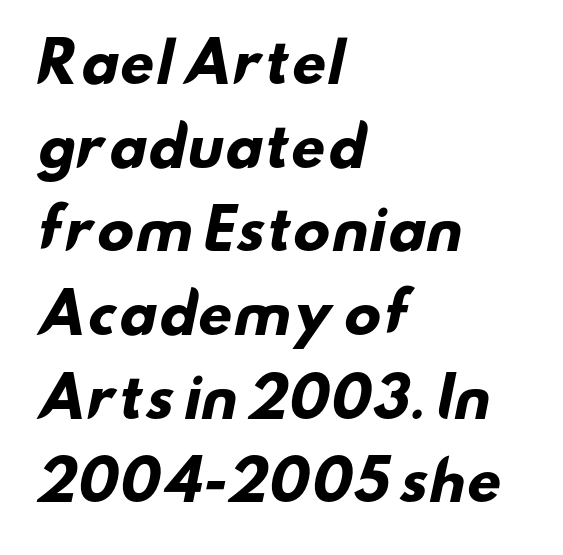
A typesetter would call this zero additional tracking. These lines are set flush left with a ragged right edge. What kind of face is this? One without serifs — a sans. Any mark beneath the type? The region is blank. If you measured baseline to baseline, you'd find a middling distance.
